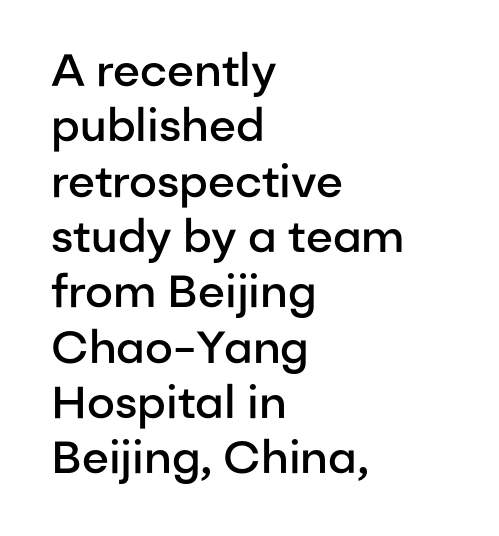
The image shows 45 px semibold sans-serif type, upright; set left-aligned, line spacing 1.23x, normal letter spacing, not underlined; low stroke contrast and a medium x-height.
